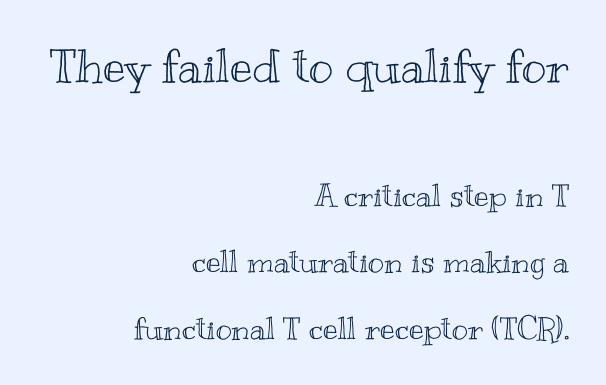
Q: Is the text italic (slanted)? A: No, it is upright.
Q: Is the text underlined? A: No.
Q: How is the paragraph aligned? A: Right-aligned.
Q: Is the spacing between letters normal or unusually wide? A: Normal.
Q: Is the spacing between lines tight, normal or loose? A: Loose.
Q: Which block of text is set in a larger size, the first (top) or the second (bottom)? A: The first (top) one.
Q: Width (condensed, normal, or wide)? A: Wide.
Q: x-height? A: Small.
Q: Monospaced? A: No.
